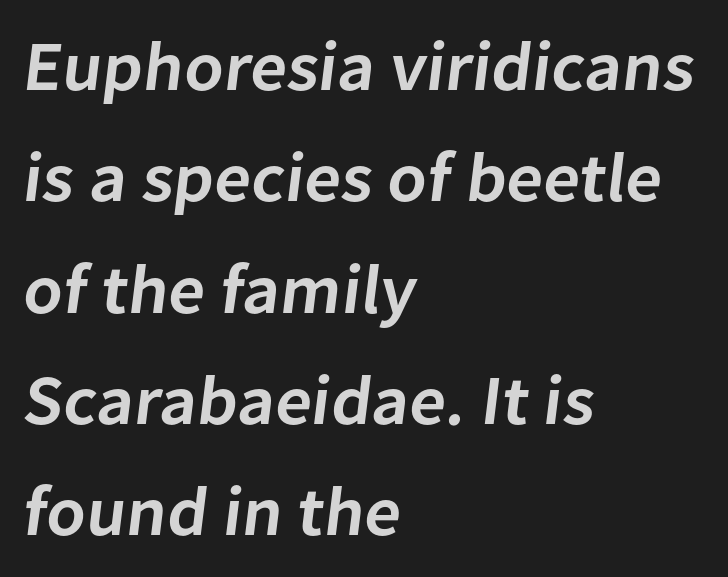
Q: Is the text bold? A: Semi-bold.
Q: Is the typeface a serif or a sans-serif typeface? A: Sans-serif.
Q: Is the text underlined? A: No.
Q: How is the paragraph aligned? A: Left-aligned.
Q: Is the spacing between letters normal or unusually wide? A: Normal.
Q: Is the spacing between lines tight, normal or loose? A: Normal.
Q: Width (condensed, normal, or wide)? A: Normal.
Q: Stroke contrast? A: Low.
Q: x-height? A: Medium.
Q: Monospaced? A: No.
